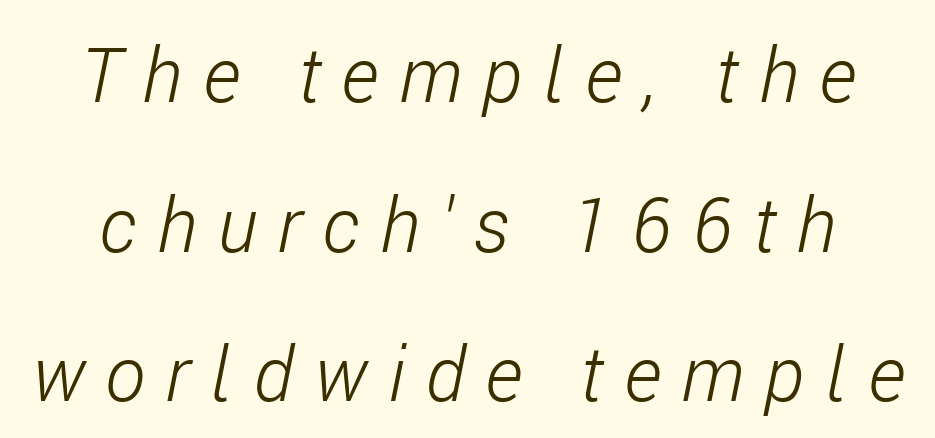
{"italic": "yes", "lean": "right", "slant_degrees": 11, "bold": "no", "weight": "light", "width": "condensed", "stroke_contrast": "low", "x_height": "medium", "monospaced": "no", "underline": "no", "line_spacing": "loose", "line_spacing_ratio": 1.97, "letter_spacing": "wide", "letter_spacing_em": 0.27, "glyph_px": 76}
